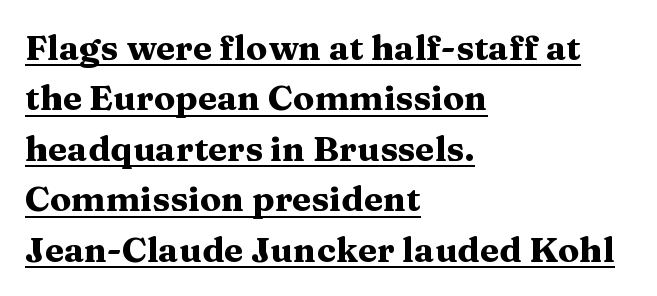
Q: Is the text bold? A: Yes.
Q: Is the text italic (slanted)? A: No, it is upright.
Q: Is the typeface a serif or a sans-serif typeface? A: Serif.
Q: Is the text underlined? A: Yes.
Q: How is the paragraph aligned? A: Left-aligned.
Q: Is the spacing between letters normal or unusually wide? A: Normal.
Q: Is the spacing between lines tight, normal or loose? A: Normal.
Q: Width (condensed, normal, or wide)? A: Wide.
Q: Stroke contrast? A: Medium.
Q: x-height? A: Medium.
Q: Monospaced? A: No.
